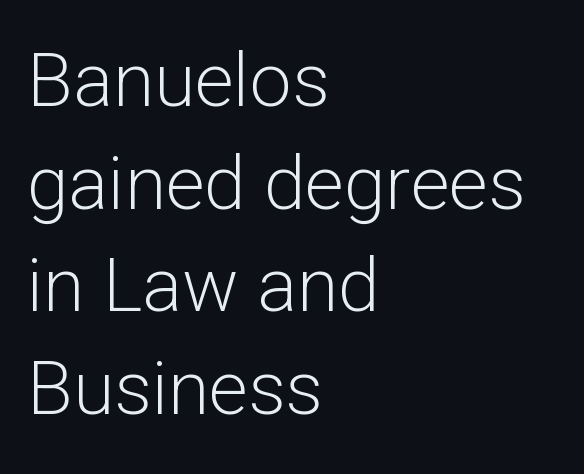
{"serif": "no", "italic": "no", "bold": "no", "weight": "light", "width": "normal", "stroke_contrast": "low", "x_height": "medium", "monospaced": "no", "underline": "no", "align": "left", "line_spacing": "normal", "line_spacing_ratio": 1.37, "letter_spacing": "normal", "letter_spacing_em": 0.0, "glyph_px": 75}
